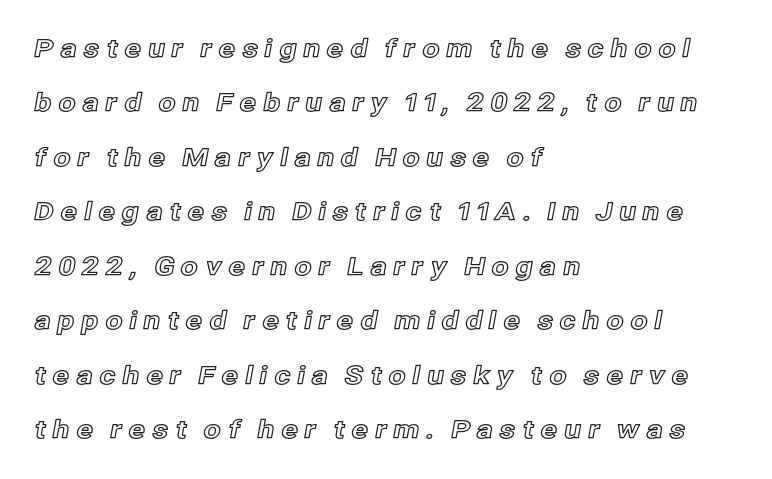
The image shows 25 px text type; set left-aligned, loose line spacing (2.18x), unusually wide letter spacing (+0.25 em), not underlined.
